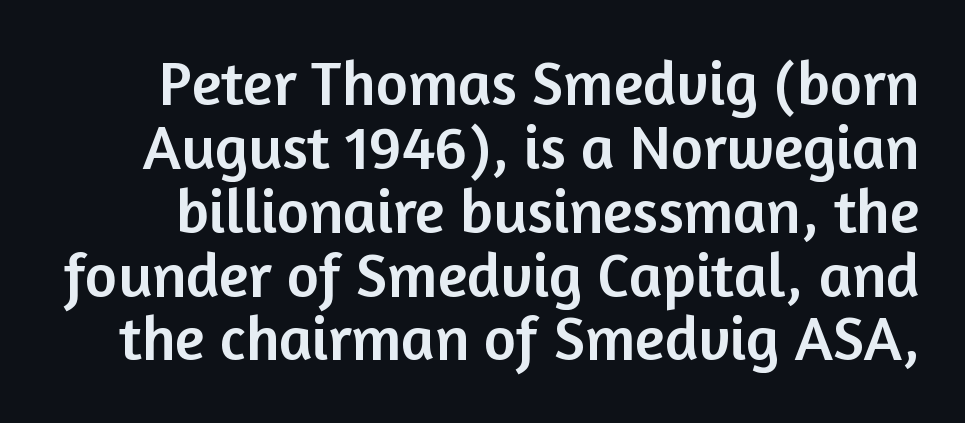
Q: Is the text italic (slanted)? A: No, it is upright.
Q: Is the typeface a serif or a sans-serif typeface? A: Sans-serif.
Q: Is the text underlined? A: No.
Q: Is the spacing between letters normal or unusually wide? A: Normal.
Q: Is the spacing between lines tight, normal or loose? A: Tight.
Q: Width (condensed, normal, or wide)? A: Normal.
Q: Stroke contrast? A: Low.
Q: x-height? A: Medium.
Q: Monospaced? A: No.
